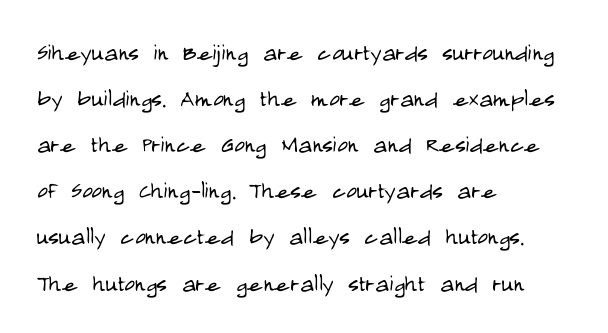
{"serif": "no", "italic": "no", "bold": "no", "weight": "light", "width": "condensed", "stroke_contrast": "low", "x_height": "large", "monospaced": "no", "underline": "no", "align": "left", "line_spacing": "normal", "line_spacing_ratio": 1.59, "letter_spacing": "normal", "letter_spacing_em": 0.0, "glyph_px": 29}
